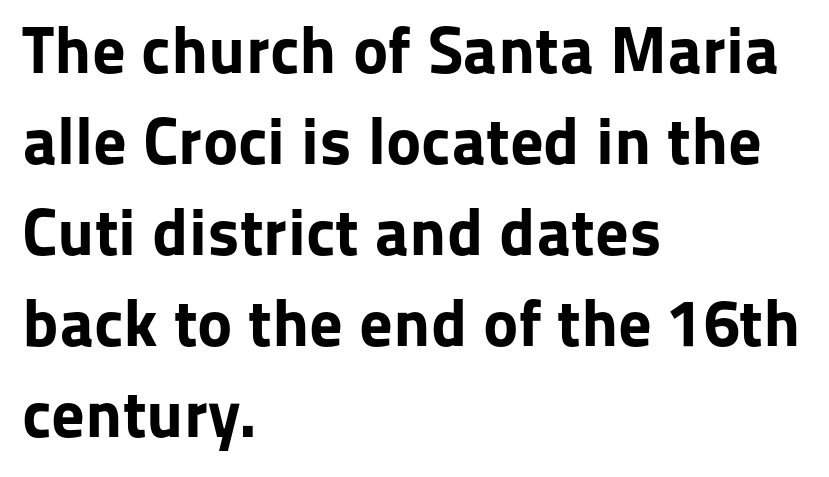
The image shows 67 px bold sans-serif type, upright; set left-aligned, normal line spacing (1.36x), normal letter spacing, not underlined; low stroke contrast and a medium x-height.
